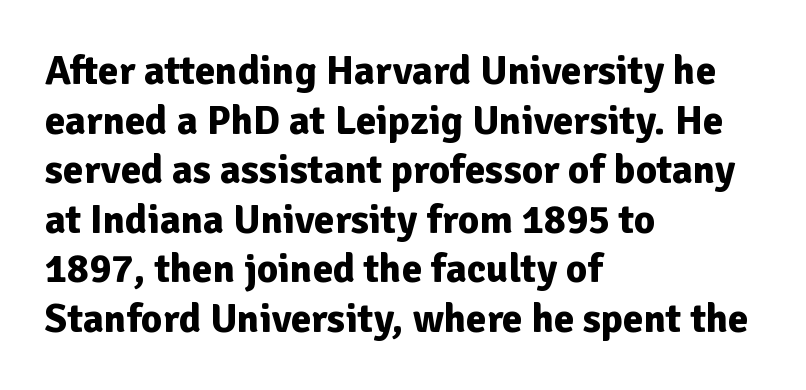
Glance below the letters and you will spot only blank space. Weight check: bold — yes, fully. The characters display no serif detailing; their extremities are plain. Alignment: flush left. A typesetter would call this proportional, since set widths differ per character. The horizontal fit of the characters is conventional and even.
